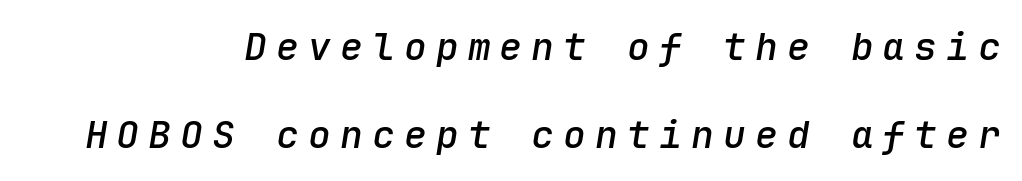
Q: Is the text bold? A: Semi-bold.
Q: Is the text italic (slanted)? A: Yes, it leans right by about 9 degrees.
Q: Is the text underlined? A: No.
Q: How is the paragraph aligned? A: Right-aligned.
Q: Is the spacing between letters normal or unusually wide? A: Unusually wide.
Q: Is the spacing between lines tight, normal or loose? A: Loose.
Q: Width (condensed, normal, or wide)? A: Normal.
Q: Stroke contrast? A: Low.
Q: x-height? A: Medium.
Q: Monospaced? A: Yes.
